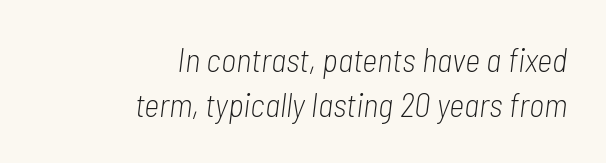
The image shows 33 px light, condensed type, italic (leaning right); set right-aligned, normal line spacing (1.36x), normal letter spacing, not underlined; low stroke contrast and a medium x-height.
